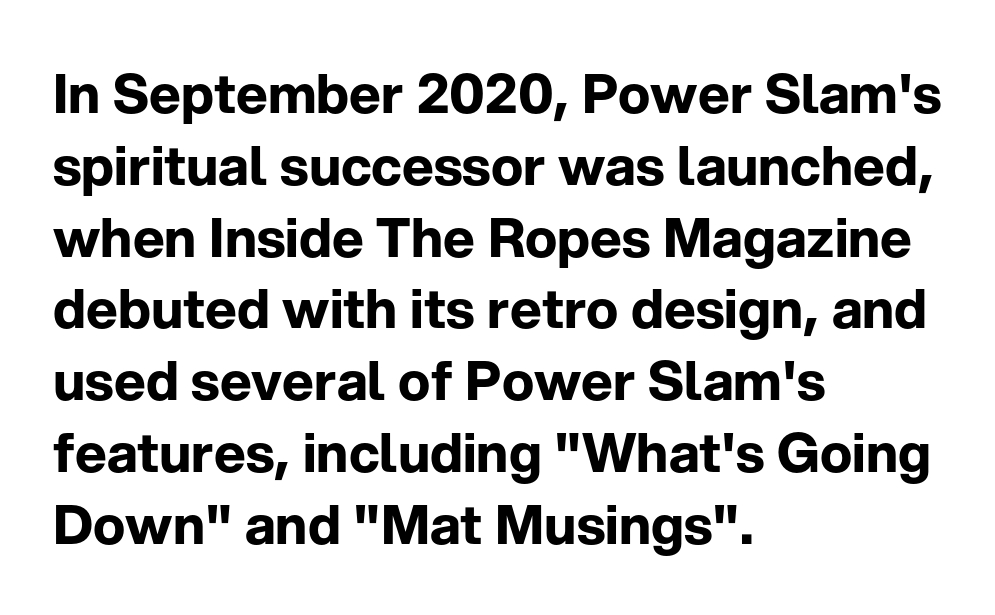
Designer's note — italics off, roman on. Note the varied advance widths — an 'i' is clearly narrower than an 'm'. Students, note that the glyphs here touch the page at normal intervals. Whoever set this chose a conventional vertical rhythm. The face used here has the dense, thick strokes of a bold.
